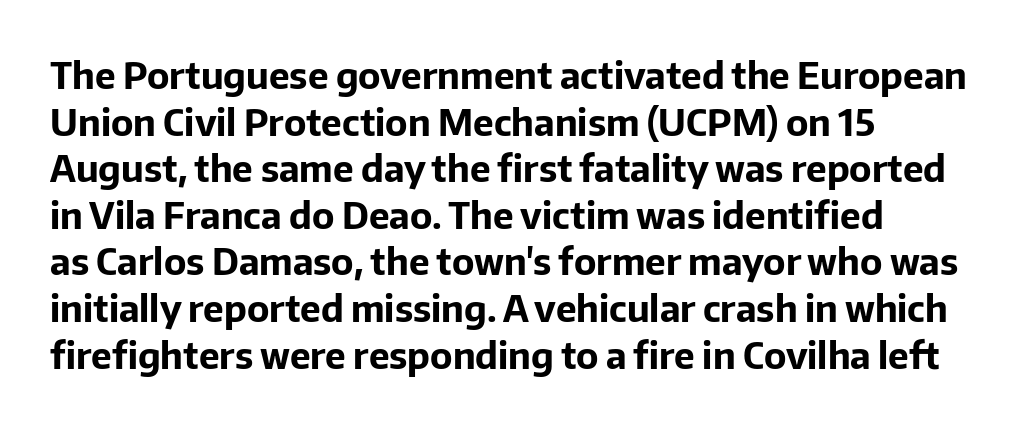
{"serif": "no", "italic": "no", "bold": "yes", "weight": "bold", "width": "normal", "stroke_contrast": "low", "x_height": "medium", "monospaced": "no", "underline": "no", "align": "left", "line_spacing": "normal", "line_spacing_ratio": 1.26, "letter_spacing": "normal", "letter_spacing_em": 0.0, "glyph_px": 37}
